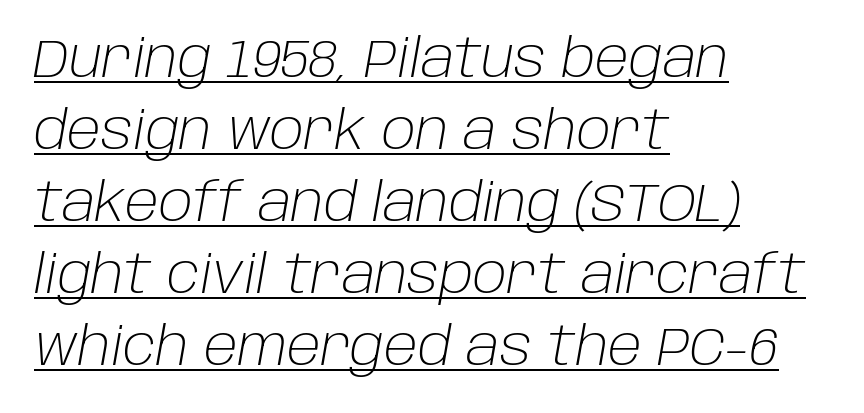
Q: Is the text bold? A: No.
Q: Is the text italic (slanted)? A: Yes, it leans right by about 10 degrees.
Q: Is the text underlined? A: Yes.
Q: How is the paragraph aligned? A: Left-aligned.
Q: Is the spacing between letters normal or unusually wide? A: Normal.
Q: Is the spacing between lines tight, normal or loose? A: Normal.
Q: Width (condensed, normal, or wide)? A: Normal.
Q: Stroke contrast? A: Low.
Q: x-height? A: Large.
Q: Monospaced? A: No.
